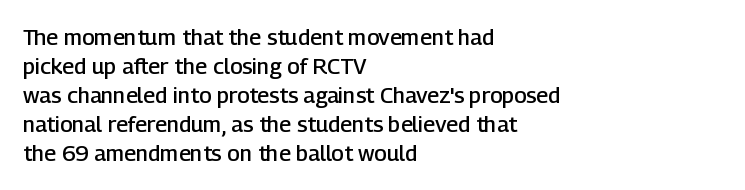
Q: Is the text bold? A: Semi-bold.
Q: Is the text italic (slanted)? A: No, it is upright.
Q: Is the text underlined? A: No.
Q: How is the paragraph aligned? A: Left-aligned.
Q: Is the spacing between letters normal or unusually wide? A: Normal.
Q: Is the spacing between lines tight, normal or loose? A: Normal.
